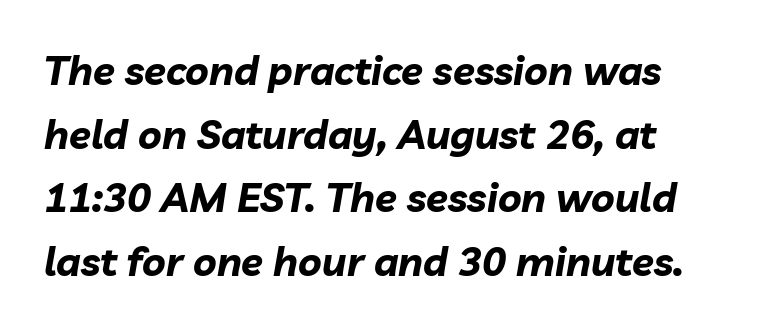
Q: Is the text bold? A: Yes.
Q: Is the text italic (slanted)? A: Yes, it leans right by about 10 degrees.
Q: Is the text underlined? A: No.
Q: How is the paragraph aligned? A: Left-aligned.
Q: Is the spacing between letters normal or unusually wide? A: Normal.
Q: Is the spacing between lines tight, normal or loose? A: Normal.
Q: Width (condensed, normal, or wide)? A: Normal.
Q: Stroke contrast? A: Low.
Q: x-height? A: Medium.
Q: Monospaced? A: No.
